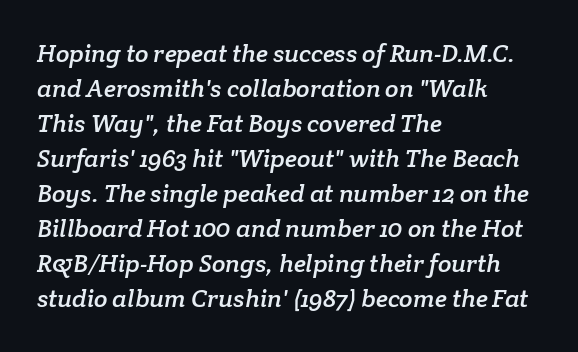
Q: Is the text underlined? A: No.
Q: How is the paragraph aligned? A: Left-aligned.
Q: Is the spacing between letters normal or unusually wide? A: Normal.
Q: Is the spacing between lines tight, normal or loose? A: Normal.
